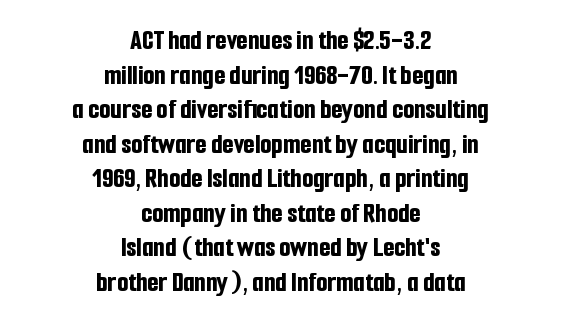
The image shows 29 px bold, condensed sans-serif type, upright; set centered, line spacing 1.19x, normal letter spacing, not underlined; low stroke contrast and a medium x-height.
